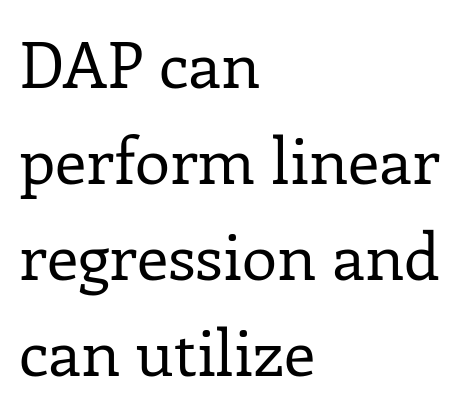
The face used here is proportionally spaced, like ordinary book or web type. Which margin do the lines hug? The left one — the right edge is uneven. Reading down the column, the eye jumps a familiar distance to each next line. Unmarked baselines from the first word to the last.
